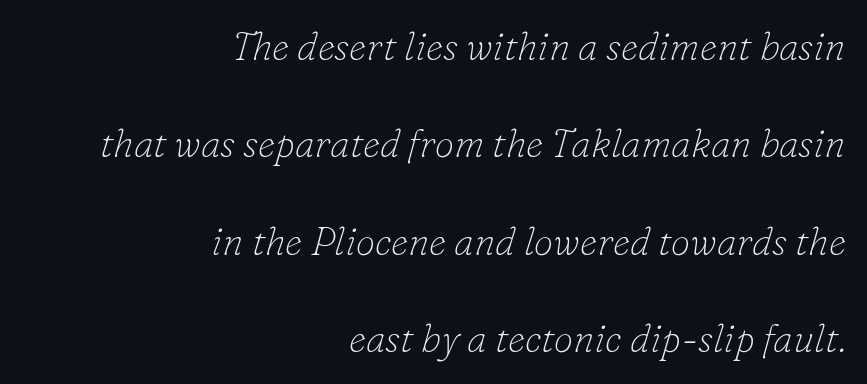
Visually the block forms a straight wall on the right and a jagged coastline on the left. Underline: absent. Is the letter spacing exaggerated? No — it looks like the ordinary default. There's an unmistakable incline to the writing here. Is this a sans? No — the strokes have serifs.
